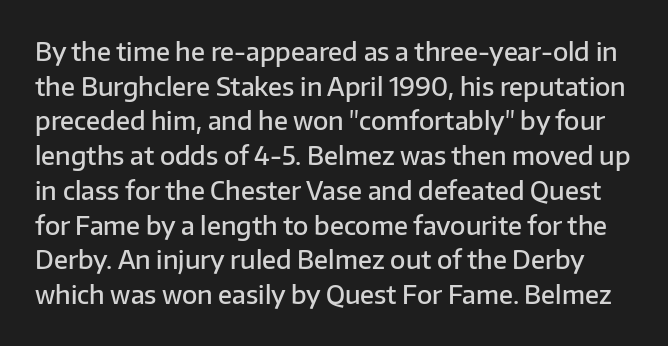
Characters follow at the spacing the type designer built in. The foot of each line stays bare and open. Vertical strokes here are truly vertical. A semibold gives these letters moderate extra thickness, short of bold.
